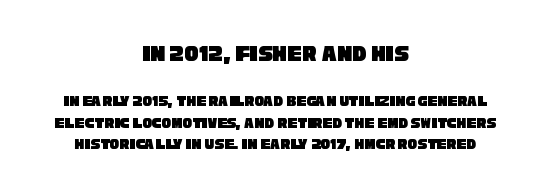
{"underline": "no", "align": "center", "line_spacing": "normal", "line_spacing_ratio": 1.36, "letter_spacing": "normal", "letter_spacing_em": 0.0, "larger_block": "first", "size_ratio": 1.5, "glyph_px": 24}
